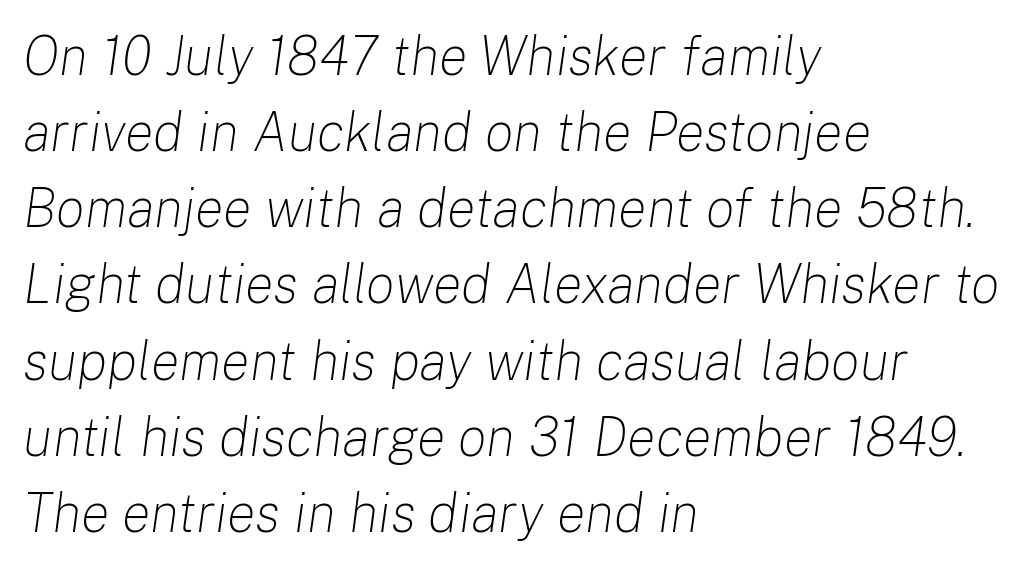
The image shows 54 px light type, italic (leaning right); set left-aligned, normal line spacing (1.41x), normal letter spacing, not underlined; low stroke contrast and a medium x-height.
